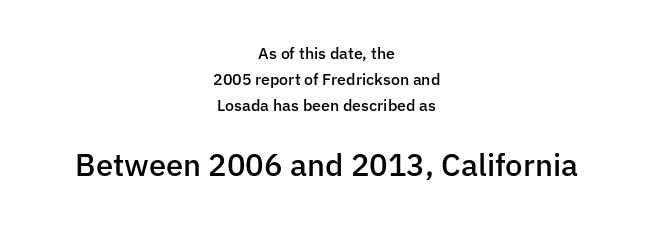
{"serif": "no", "italic": "no", "bold": "semi", "weight": "semibold", "width": "normal", "stroke_contrast": "low", "x_height": "medium", "monospaced": "no", "underline": "no", "align": "center", "line_spacing": "normal", "line_spacing_ratio": 1.61, "letter_spacing": "normal", "letter_spacing_em": 0.0, "larger_block": "second", "size_ratio": 1.94, "glyph_px": 31}
